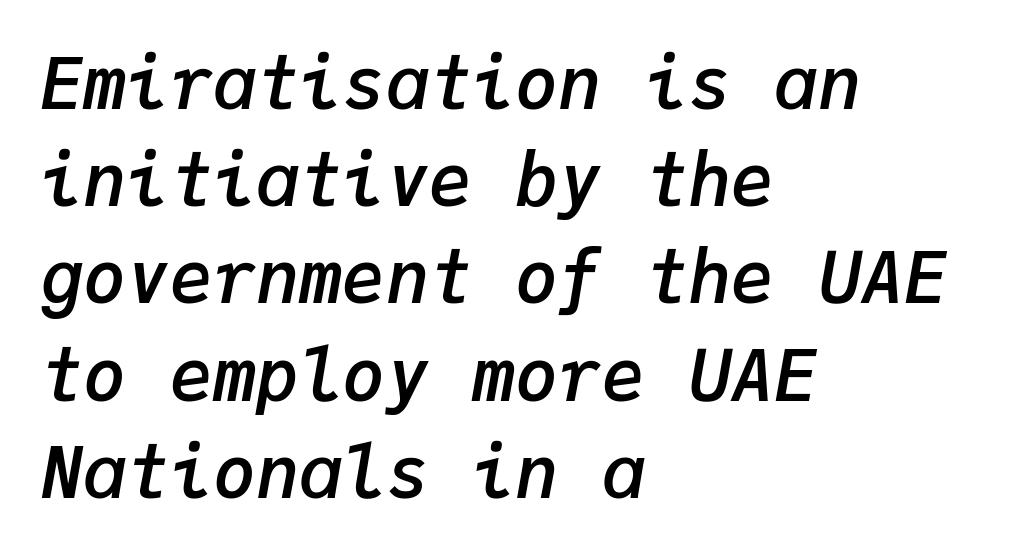
Q: Is the text bold? A: Semi-bold.
Q: Is the text italic (slanted)? A: Yes, it leans right by about 9 degrees.
Q: Is the text underlined? A: No.
Q: How is the paragraph aligned? A: Left-aligned.
Q: Is the spacing between letters normal or unusually wide? A: Normal.
Q: Is the spacing between lines tight, normal or loose? A: Normal.
Q: Width (condensed, normal, or wide)? A: Normal.
Q: Stroke contrast? A: Low.
Q: x-height? A: Medium.
Q: Monospaced? A: Yes.
